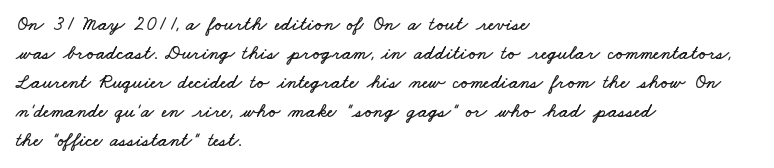
This rendering leaves character spacing at its baseline value. Each new line begins a customary step beneath the previous one. Where is the straight margin? On the left. Glance below the letters and you will spot only blank space.
